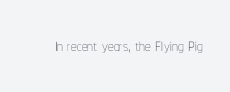
{"italic": "no", "bold": "no", "underline": "no", "letter_spacing": "normal", "letter_spacing_em": 0.0, "glyph_px": 23}
